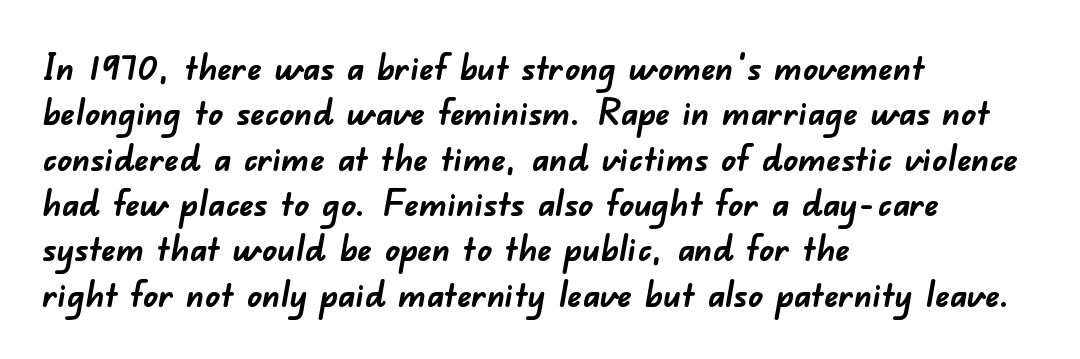
The image shows 36 px semibold sans-serif type; set left-aligned, normal line spacing (1.26x), normal letter spacing, not underlined; low stroke contrast and a small x-height.
